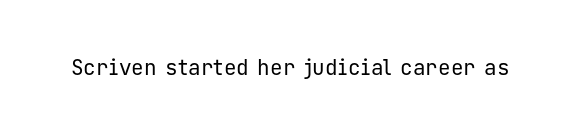
{"italic": "no", "bold": "no", "underline": "no", "letter_spacing": "normal", "letter_spacing_em": 0.0, "glyph_px": 21}
